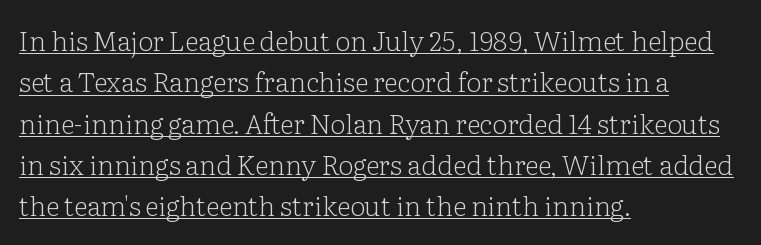
What's the leading like? Ordinary, nothing unusual. Like a heading marked for emphasis, these lines bear an underscore. Standard letterfit; no display-style spreading of the glyphs. Quick note: not italic, upright. The paragraph shown leans on its left margin. Heft: none added — not bold.
